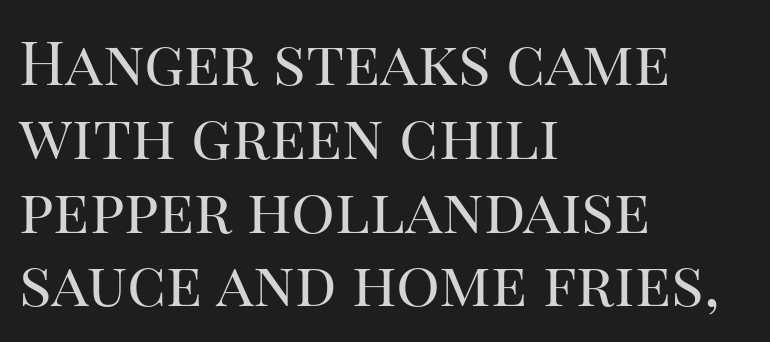
{"serif": "yes", "italic": "no", "bold": "no", "weight": "regular", "width": "normal", "stroke_contrast": "high", "x_height": "large", "monospaced": "no", "underline": "no", "align": "left", "line_spacing_ratio": 1.21, "letter_spacing": "normal", "letter_spacing_em": 0.0, "glyph_px": 61}
